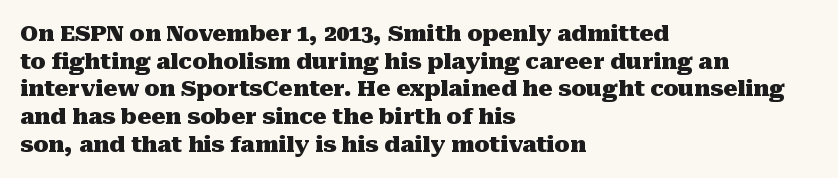
{"italic": "no", "bold": "yes", "underline": "no", "align": "left", "line_spacing": "normal", "line_spacing_ratio": 1.26, "letter_spacing": "normal", "letter_spacing_em": 0.0, "glyph_px": 22}
